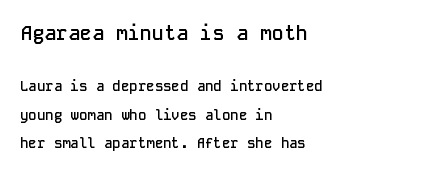
Clear beneath every line of the passage. Caption: upper text group enlarged, lower text group reduced. Airy leading. The sample has been set in demibold, a notch under bold.
